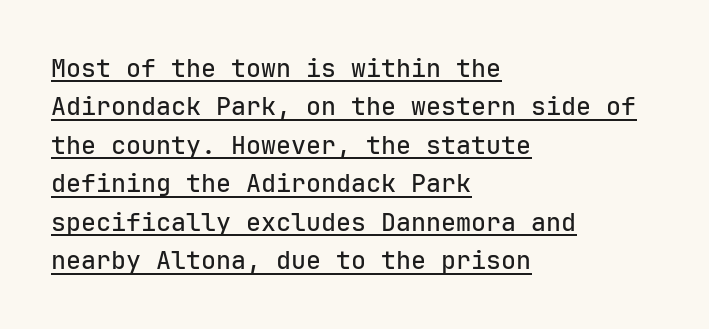
The image shows 25 px text type, upright; set left-aligned, normal line spacing (1.54x), normal letter spacing, underlined.
